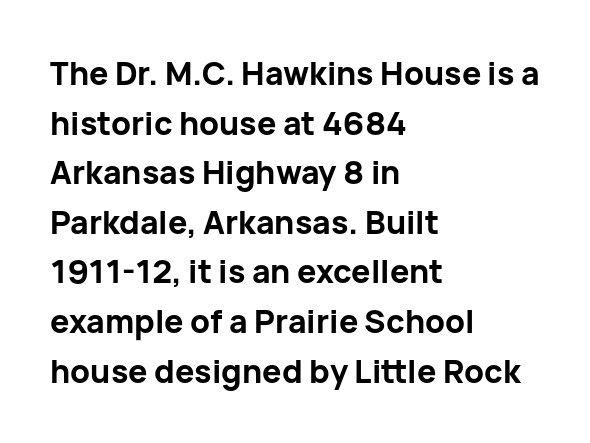
These lines keep a tight, regular rhythm from letter to letter. The block of text has a typical density, with ordinary space between rows. The ragged edge is on the right, which tells us the setting is flush left. Words float on clear page, feet unadorned. The strokes are fattened all the way to bold.
